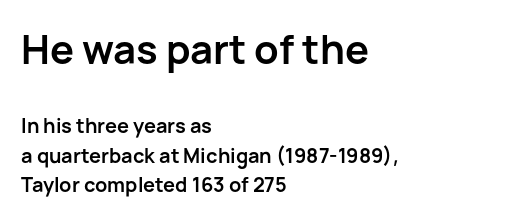
The image shows 40 px semibold sans-serif type, upright; set left-aligned, normal line spacing (1.46x), normal letter spacing, not underlined; the first (top) block is 2.0x larger; low stroke contrast and a medium x-height.
